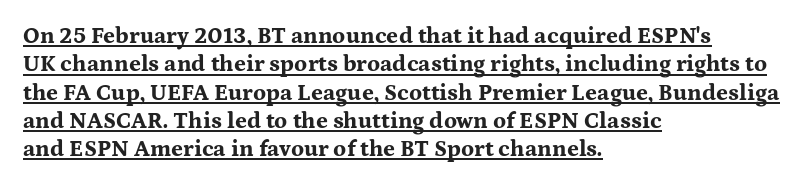
The image shows 23 px bold type, upright; set left-aligned, line spacing 1.23x, normal letter spacing, underlined.
